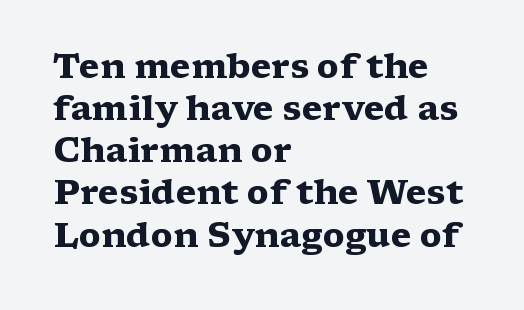
Q: Is the text bold? A: Yes.
Q: Is the text italic (slanted)? A: No, it is upright.
Q: Is the typeface a serif or a sans-serif typeface? A: Serif.
Q: Is the text underlined? A: No.
Q: How is the paragraph aligned? A: Left-aligned.
Q: Is the spacing between letters normal or unusually wide? A: Normal.
Q: Width (condensed, normal, or wide)? A: Wide.
Q: Stroke contrast? A: Medium.
Q: x-height? A: Medium.
Q: Monospaced? A: No.
